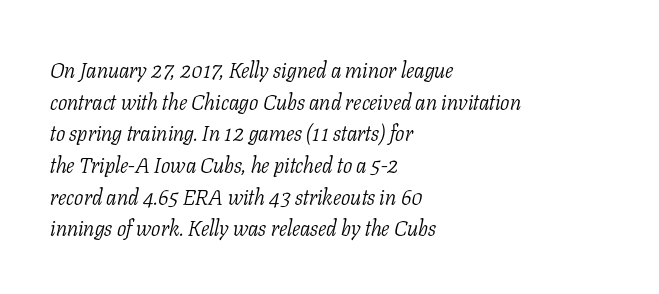
The image shows 22 px text type, italic (leaning right); set left-aligned, normal line spacing (1.44x), normal letter spacing, not underlined.
